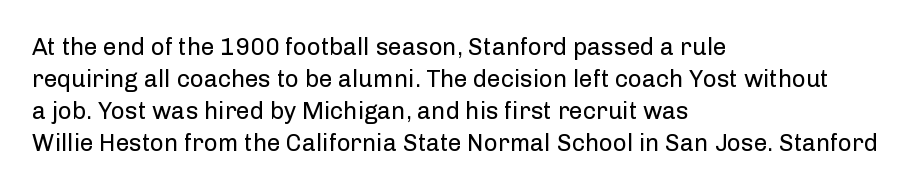
Q: Is the text bold? A: No.
Q: Is the text italic (slanted)? A: No, it is upright.
Q: Is the text underlined? A: No.
Q: How is the paragraph aligned? A: Left-aligned.
Q: Is the spacing between letters normal or unusually wide? A: Normal.
Q: Is the spacing between lines tight, normal or loose? A: Normal.
